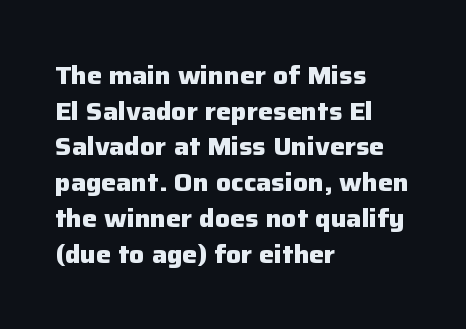
{"italic": "no", "bold": "yes", "underline": "no", "align": "left", "line_spacing": "normal", "line_spacing_ratio": 1.43, "letter_spacing": "normal", "letter_spacing_em": 0.0, "glyph_px": 25}
